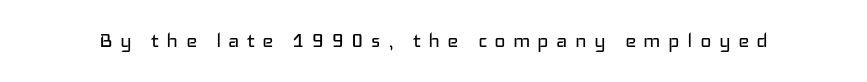
Q: Is the text bold? A: No.
Q: Is the text italic (slanted)? A: No, it is upright.
Q: Is the text underlined? A: No.
Q: Is the spacing between letters normal or unusually wide? A: Unusually wide.
